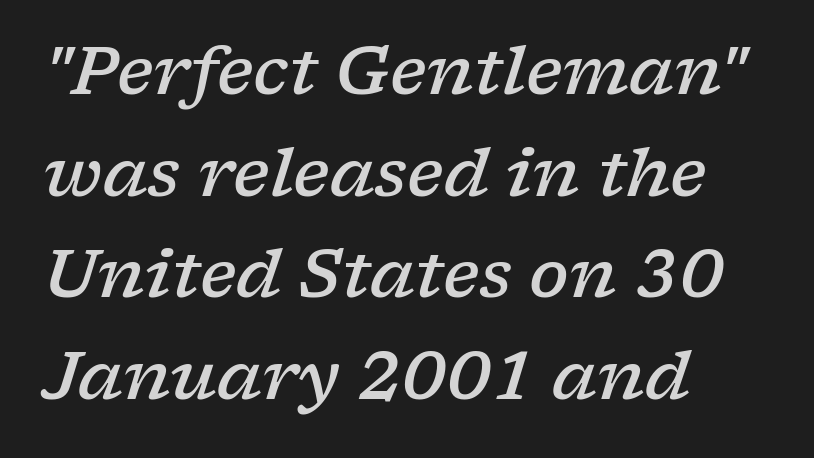
The image shows 66 px semibold, wide serif type, italic (leaning right); set left-aligned, normal line spacing (1.54x), normal letter spacing, not underlined; low stroke contrast and a medium x-height.
